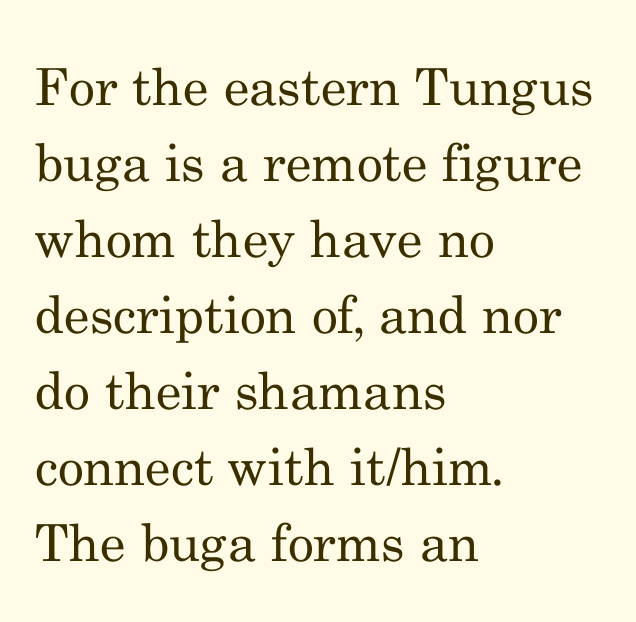
Think standard paragraph weight, or any step lighter than that. The tracking reads as untouched default to a designer's eye. These lines are composed in type with serifs. This sample has the flowing, uneven cadence of proportional lettering. Vertical spacing — default.
